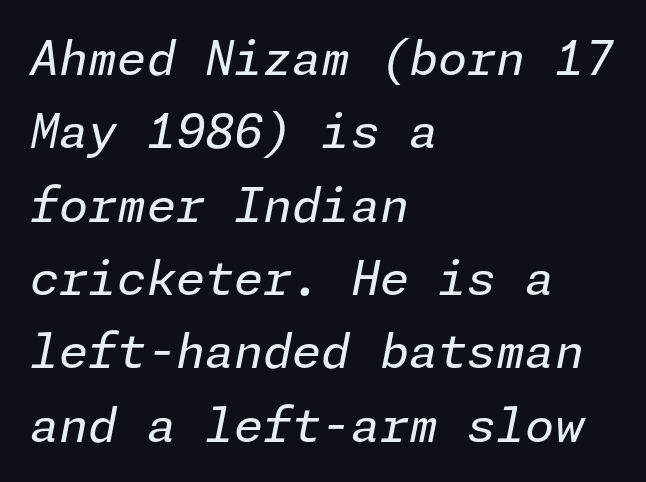
The image shows 47 px regular-weight type, italic (leaning right); set left-aligned, normal line spacing (1.56x), normal letter spacing, not underlined; low stroke contrast and a medium x-height.
